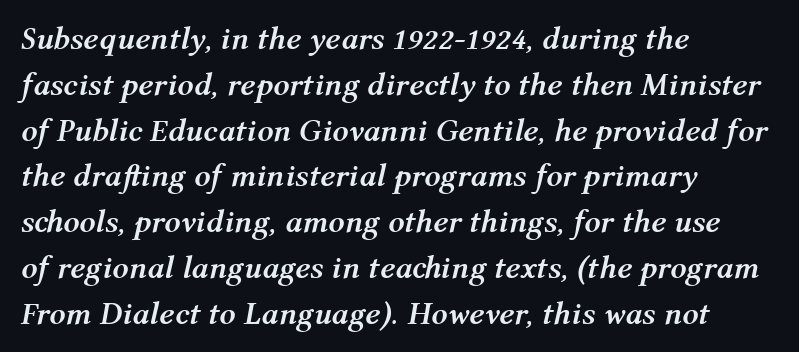
The image shows 32 px semibold type, italic (leaning right); set left-aligned, normal line spacing (1.43x), normal letter spacing, not underlined; medium stroke contrast and a medium x-height.
